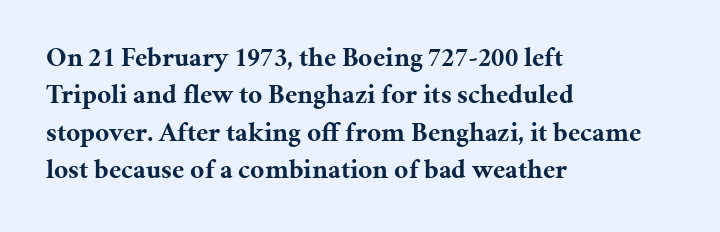
{"italic": "no", "bold": "yes", "underline": "no", "align": "left", "line_spacing": "normal", "line_spacing_ratio": 1.38, "letter_spacing": "normal", "letter_spacing_em": 0.0, "glyph_px": 27}
